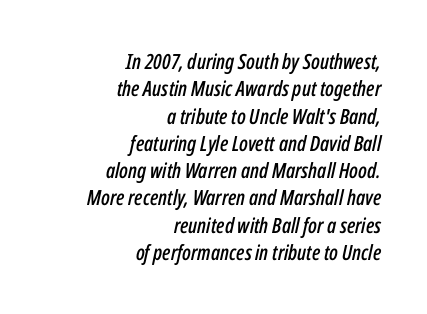
The image shows 21 px text type, italic (leaning right); set right-aligned, normal line spacing (1.3x), normal letter spacing, not underlined.
